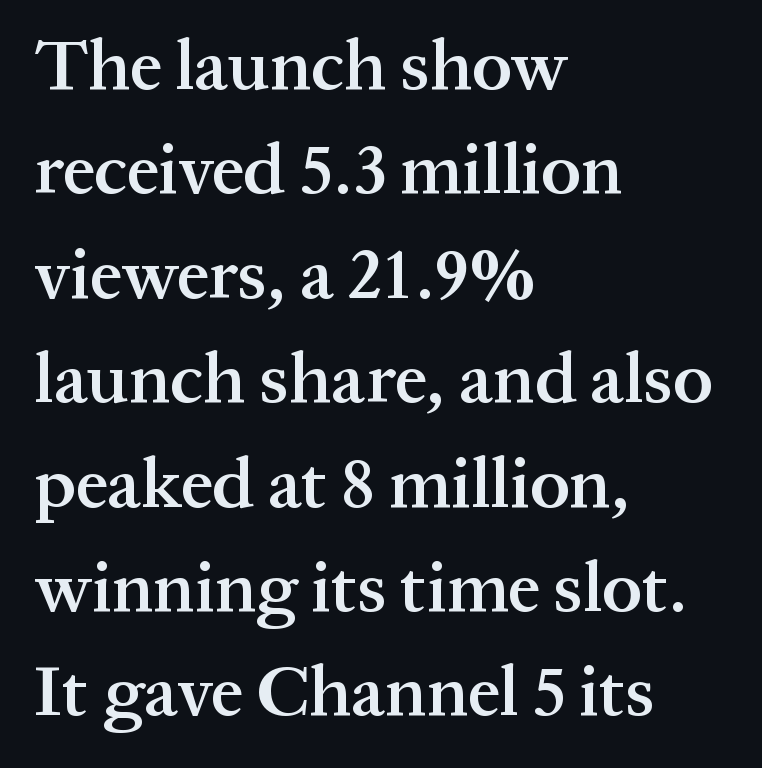
The image shows 72 px semibold serif type, upright; set left-aligned, normal line spacing (1.45x), normal letter spacing, not underlined; medium stroke contrast and a medium x-height.
